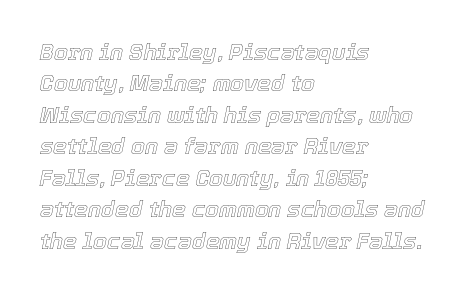
Words appear dense and cohesive because spacing is normal. The block of text has a typical density, with ordinary space between rows. In terms of posture, this sample is oblique. A student would call this left alignment; a typographer would say flush left, rag right.
